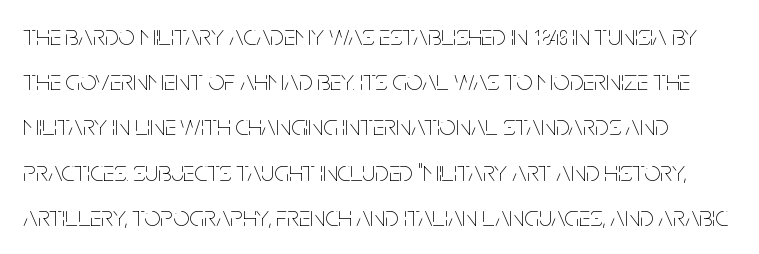
A normal amount of white space separates one row of letters from the next. Descenders hang freely into open space. Default kerning and tracking; the words read as compact shapes. Looks like regular typesetting: each glyph gets only the width it needs. The letterforms sit at book weight or below. Quick note: not italic, upright.
